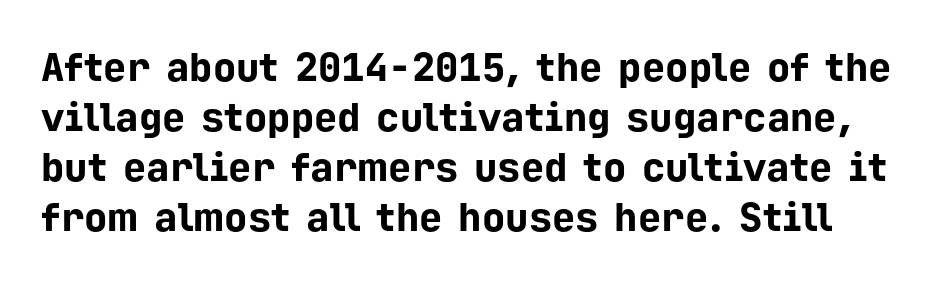
The image shows 39 px bold sans-serif type, upright, monospaced; set normal line spacing (1.28x), normal letter spacing, not underlined; low stroke contrast and a medium x-height.
